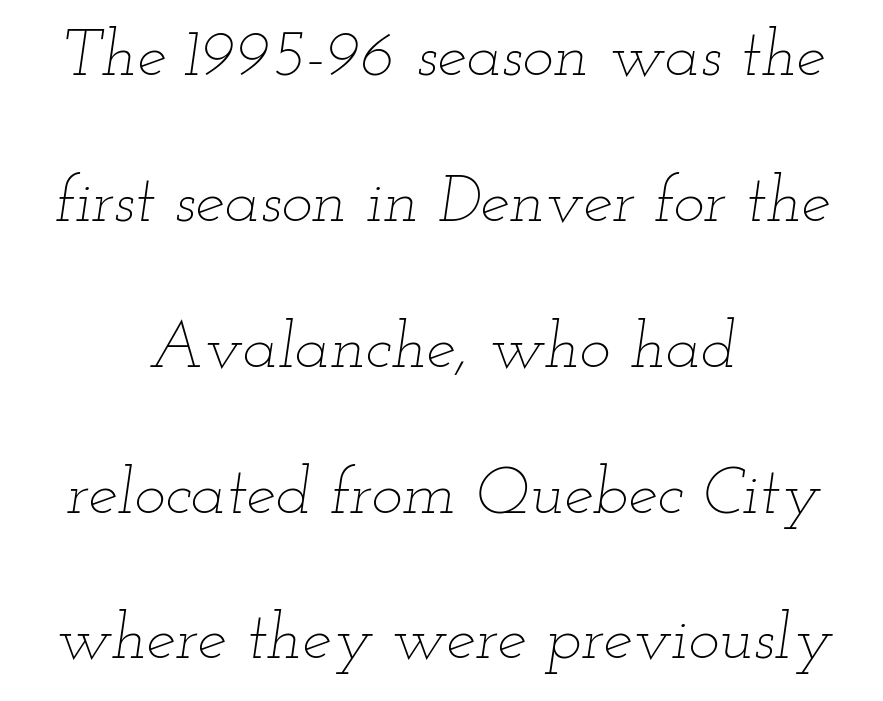
The image shows 66 px thin, wide type, italic (leaning right); set centered, loose line spacing (2.21x), normal letter spacing, not underlined; low stroke contrast and a small x-height.
